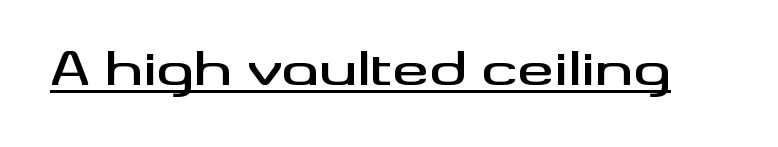
The image shows 46 px wide sans-serif type, upright; set normal letter spacing, underlined; medium stroke contrast and a small x-height.
